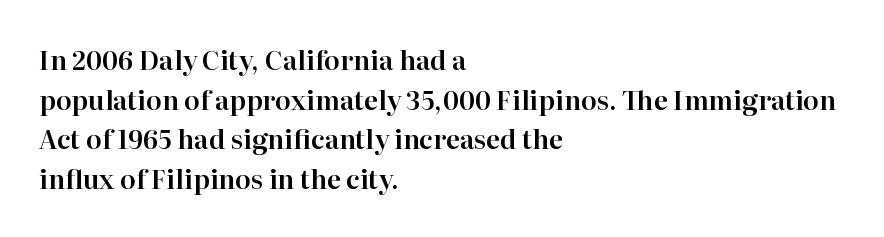
The image shows 26 px text type, upright; set left-aligned, normal line spacing (1.52x), normal letter spacing, not underlined.
